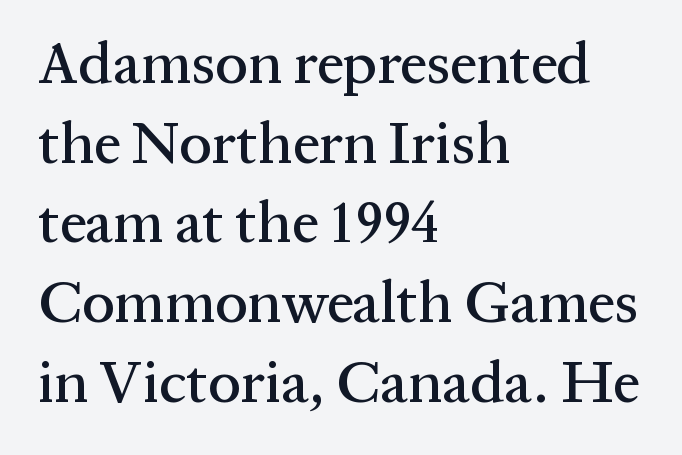
The image shows 59 px serif type, upright; set left-aligned, normal line spacing (1.35x), normal letter spacing, not underlined; medium stroke contrast and a medium x-height.
